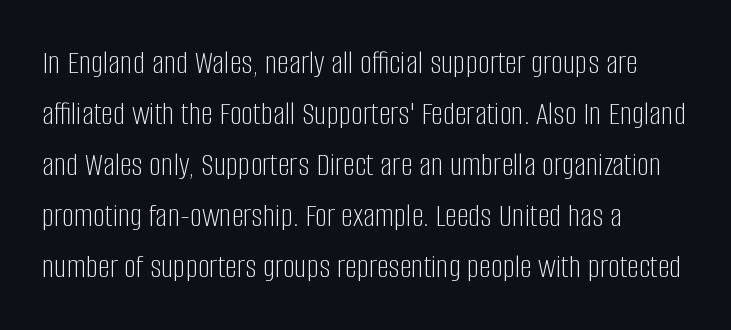
{"serif": "no", "italic": "no", "bold": "no", "weight": "light", "width": "condensed", "stroke_contrast": "low", "x_height": "large", "monospaced": "no", "underline": "no", "align": "left", "line_spacing": "normal", "line_spacing_ratio": 1.5, "letter_spacing": "normal", "letter_spacing_em": 0.0, "glyph_px": 34}
